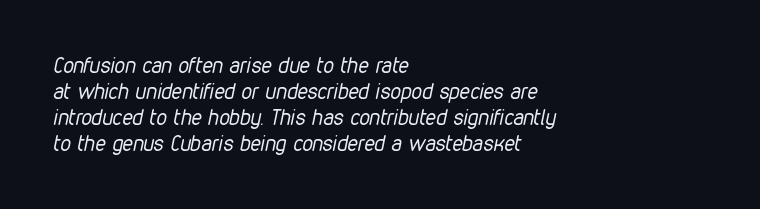
{"italic": "yes", "lean": "right", "slant_degrees": 12, "bold": "no", "underline": "no", "align": "left", "line_spacing_ratio": 1.24, "letter_spacing": "normal", "letter_spacing_em": 0.0, "glyph_px": 21}
